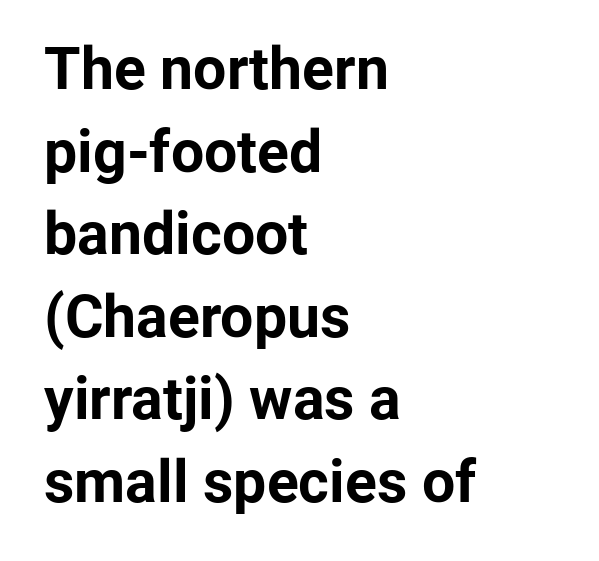
Character widths vary here, with narrow letters taking less room than wide ones. Ascenders rise straight up at ninety degrees. Honestly, the row spacing looks completely unremarkable. The strip under each line holds only bare page. Leftover space on each line is placed entirely after the last word. Is the type bold? Yes — the strokes are clearly thick and heavy.
